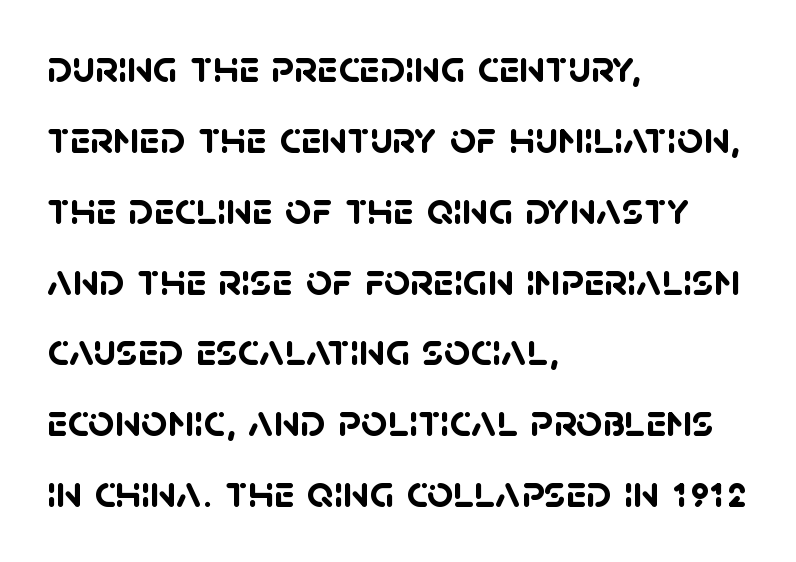
{"serif": "no", "bold": "yes", "weight": "semibold", "width": "normal", "stroke_contrast": "low", "x_height": "large", "monospaced": "no", "underline": "no", "align": "left", "line_spacing": "normal", "line_spacing_ratio": 1.54, "letter_spacing": "normal", "letter_spacing_em": 0.0, "glyph_px": 46}
